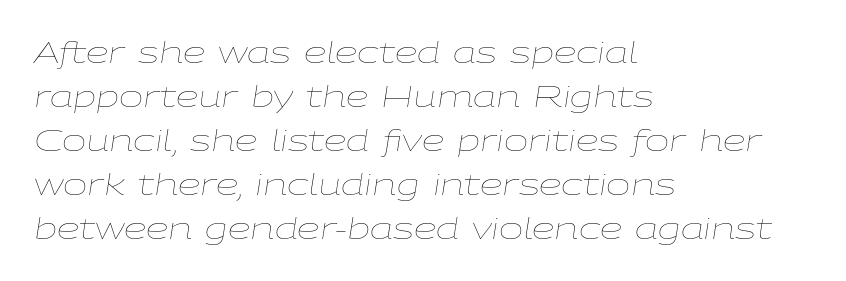
The image shows 29 px thin, wide type, italic (leaning right); set left-aligned, normal line spacing (1.52x), normal letter spacing, not underlined; low stroke contrast and a medium x-height.
